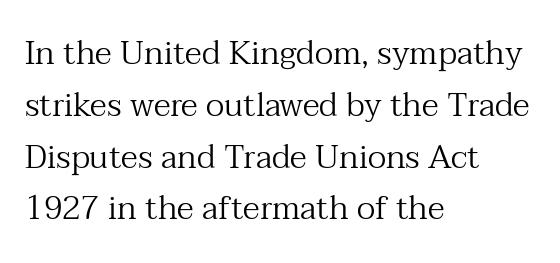
Is the letter spacing exaggerated? No — it looks like the ordinary default. A typesetter would mark this as roman, not italic. The paragraph has a hard left edge and a soft right edge. Unlike a clean sans, this face finishes its strokes with serifs. Character widths vary here, with narrow letters taking less room than wide ones. Quick note: underline off.
